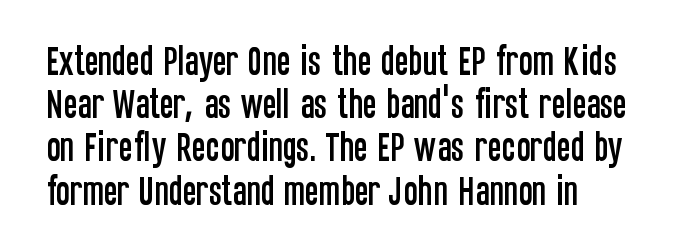
Q: Is the text italic (slanted)? A: No, it is upright.
Q: Is the typeface a serif or a sans-serif typeface? A: Sans-serif.
Q: Is the text underlined? A: No.
Q: How is the paragraph aligned? A: Left-aligned.
Q: Is the spacing between letters normal or unusually wide? A: Normal.
Q: Is the spacing between lines tight, normal or loose? A: Normal.
Q: Width (condensed, normal, or wide)? A: Condensed.
Q: Stroke contrast? A: Low.
Q: x-height? A: Large.
Q: Monospaced? A: No.
